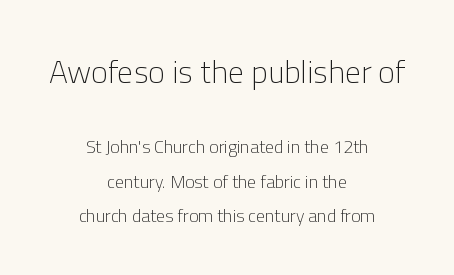
{"serif": "no", "italic": "no", "bold": "no", "weight": "light", "width": "normal", "stroke_contrast": "low", "x_height": "medium", "monospaced": "no", "underline": "no", "align": "center", "line_spacing": "loose", "line_spacing_ratio": 1.9, "letter_spacing": "normal", "letter_spacing_em": 0.0, "larger_block": "first", "size_ratio": 1.78, "glyph_px": 32}
